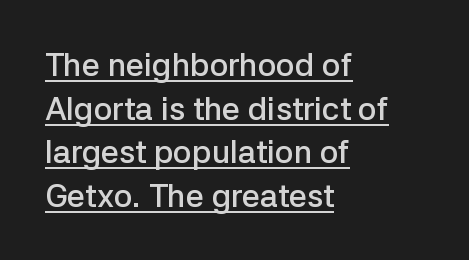
Q: Is the text bold? A: Semi-bold.
Q: Is the text italic (slanted)? A: No, it is upright.
Q: Is the typeface a serif or a sans-serif typeface? A: Sans-serif.
Q: Is the text underlined? A: Yes.
Q: How is the paragraph aligned? A: Left-aligned.
Q: Is the spacing between letters normal or unusually wide? A: Normal.
Q: Is the spacing between lines tight, normal or loose? A: Normal.
Q: Width (condensed, normal, or wide)? A: Normal.
Q: Stroke contrast? A: Low.
Q: x-height? A: Medium.
Q: Monospaced? A: No.
